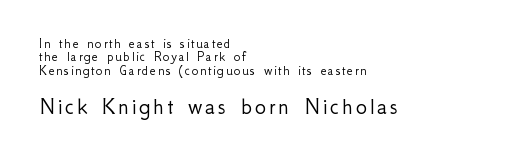
Q: Is the text bold? A: No.
Q: Is the text italic (slanted)? A: No, it is upright.
Q: Is the text underlined? A: No.
Q: How is the paragraph aligned? A: Left-aligned.
Q: Is the spacing between lines tight, normal or loose? A: Tight.
Q: Which block of text is set in a larger size, the first (top) or the second (bottom)? A: The second (bottom) one.
